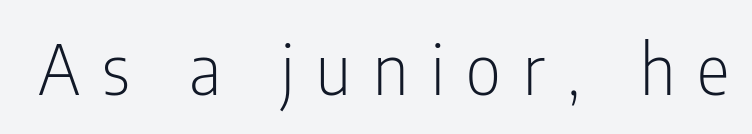
{"serif": "no", "italic": "no", "bold": "no", "weight": "light", "width": "condensed", "stroke_contrast": "low", "x_height": "medium", "monospaced": "no", "underline": "no", "letter_spacing": "wide", "letter_spacing_em": 0.32, "glyph_px": 69}
